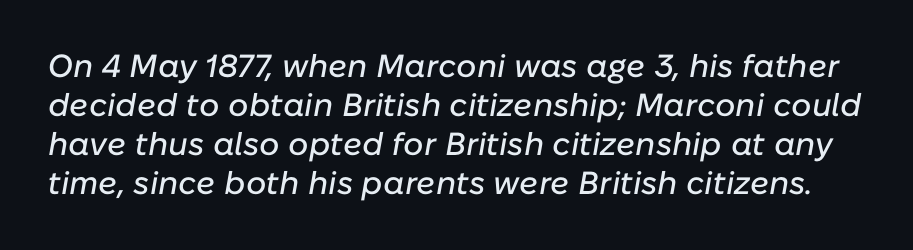
The image shows 32 px text type, italic (leaning right); set line spacing 1.22x, normal letter spacing, not underlined; low stroke contrast and a medium x-height.
